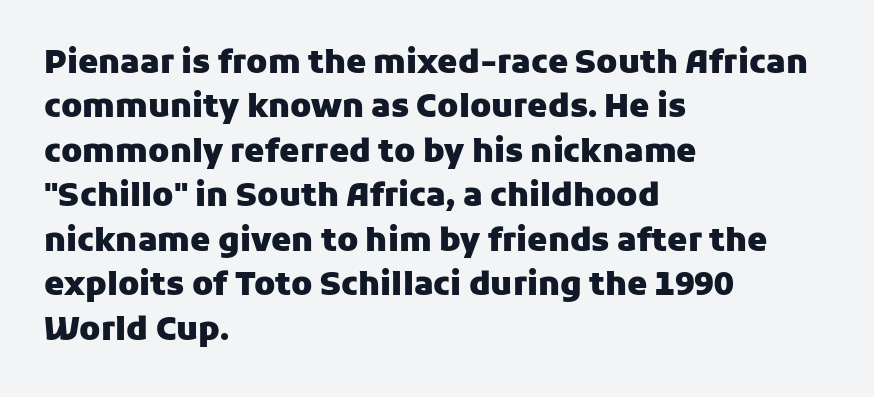
{"serif": "no", "italic": "no", "bold": "yes", "weight": "heavy", "width": "normal", "stroke_contrast": "low", "x_height": "medium", "monospaced": "no", "underline": "no", "align": "left", "line_spacing": "normal", "line_spacing_ratio": 1.39, "letter_spacing": "normal", "letter_spacing_em": 0.0, "glyph_px": 32}
